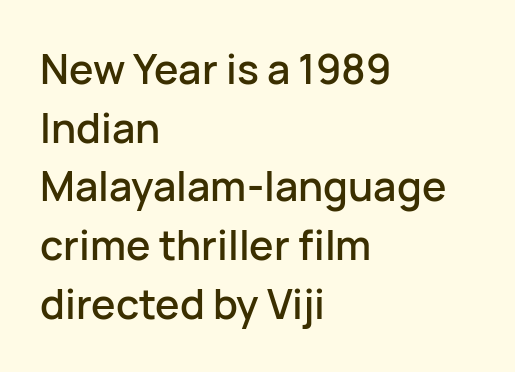
{"serif": "no", "italic": "no", "width": "normal", "stroke_contrast": "low", "x_height": "medium", "monospaced": "no", "underline": "no", "align": "left", "line_spacing": "normal", "line_spacing_ratio": 1.43, "letter_spacing": "normal", "letter_spacing_em": 0.0, "glyph_px": 41}
